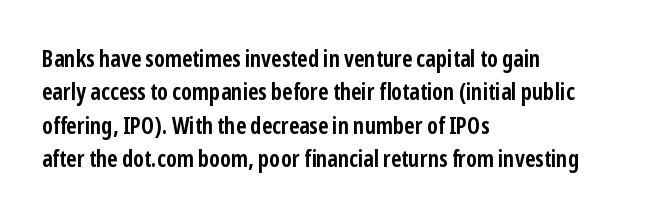
Every letter is thick-stroked: bold, no question. The space directly below the letters is spotless. How would I describe the line gaps? Plain and ordinary. A classic flush-left, rag-right setting is used for this passage. The specimen reads as upright at a glance.
